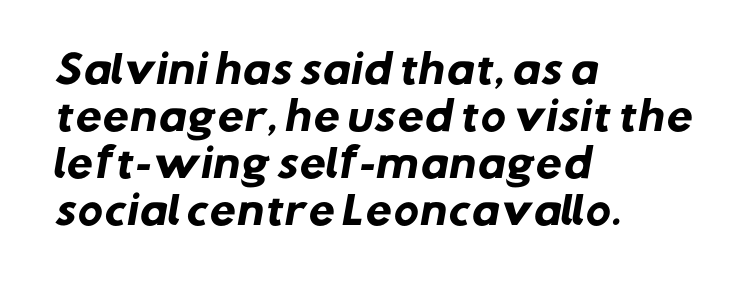
Q: Is the text bold? A: Yes.
Q: Is the typeface a serif or a sans-serif typeface? A: Sans-serif.
Q: Is the text underlined? A: No.
Q: How is the paragraph aligned? A: Left-aligned.
Q: Is the spacing between letters normal or unusually wide? A: Normal.
Q: Width (condensed, normal, or wide)? A: Normal.
Q: Stroke contrast? A: Low.
Q: x-height? A: Medium.
Q: Monospaced? A: No.
